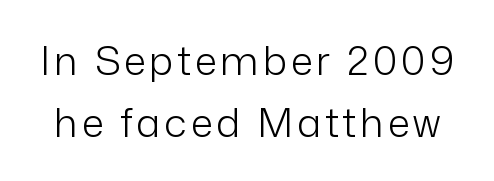
Q: Is the text bold? A: No.
Q: Is the text italic (slanted)? A: No, it is upright.
Q: Is the typeface a serif or a sans-serif typeface? A: Sans-serif.
Q: Is the text underlined? A: No.
Q: Is the spacing between lines tight, normal or loose? A: Normal.
Q: Width (condensed, normal, or wide)? A: Normal.
Q: Stroke contrast? A: Low.
Q: x-height? A: Medium.
Q: Monospaced? A: No.
